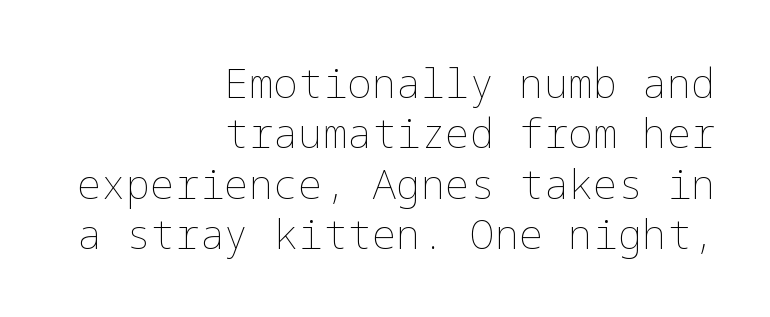
The weight would be labelled regular, book, light, or lighter still. The type is set solid horizontally, with unmodified tracking. The ragged edge is on the left, which tells us the setting is flush right. Check under the words: just untouched page. Does the lettering tilt? It doesn't — this is upright.
